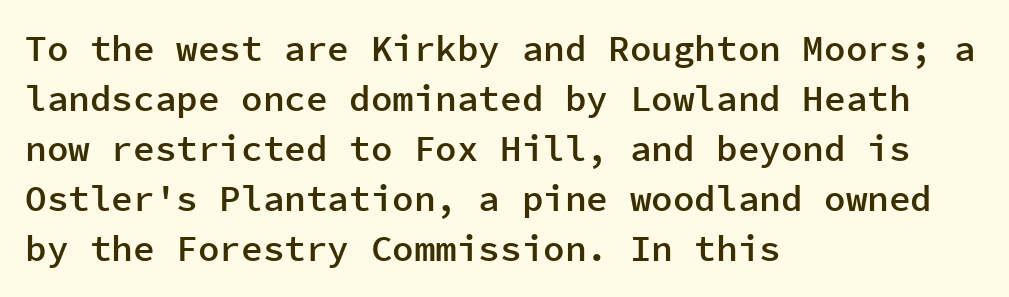
Q: Is the text bold? A: Semi-bold.
Q: Is the text italic (slanted)? A: No, it is upright.
Q: Is the typeface a serif or a sans-serif typeface? A: Sans-serif.
Q: Is the text underlined? A: No.
Q: How is the paragraph aligned? A: Left-aligned.
Q: Is the spacing between letters normal or unusually wide? A: Normal.
Q: Is the spacing between lines tight, normal or loose? A: Normal.
Q: Width (condensed, normal, or wide)? A: Normal.
Q: Stroke contrast? A: Low.
Q: x-height? A: Medium.
Q: Monospaced? A: Yes.
